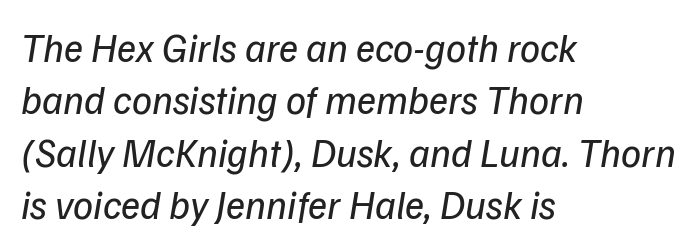
Q: Is the text bold? A: No.
Q: Is the text italic (slanted)? A: Yes, it leans right by about 9 degrees.
Q: Is the text underlined? A: No.
Q: How is the paragraph aligned? A: Left-aligned.
Q: Is the spacing between letters normal or unusually wide? A: Normal.
Q: Is the spacing between lines tight, normal or loose? A: Normal.
Q: Width (condensed, normal, or wide)? A: Normal.
Q: Stroke contrast? A: Low.
Q: x-height? A: Medium.
Q: Monospaced? A: No.
